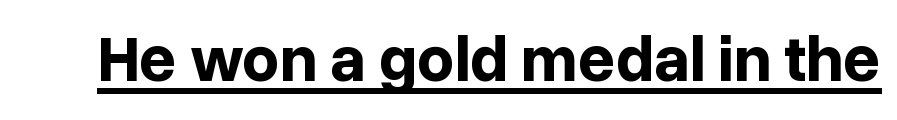
{"serif": "no", "italic": "no", "bold": "yes", "weight": "bold", "width": "normal", "stroke_contrast": "low", "x_height": "medium", "monospaced": "no", "underline": "yes", "letter_spacing": "normal", "letter_spacing_em": 0.0, "glyph_px": 65}
